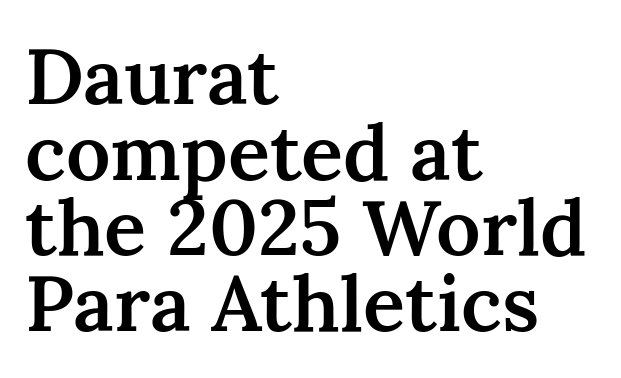
{"serif": "yes", "italic": "no", "bold": "semi", "weight": "semibold", "width": "normal", "stroke_contrast": "medium", "x_height": "medium", "monospaced": "no", "underline": "no", "align": "left", "line_spacing": "tight", "line_spacing_ratio": 0.97, "letter_spacing": "normal", "letter_spacing_em": 0.0, "glyph_px": 78}
